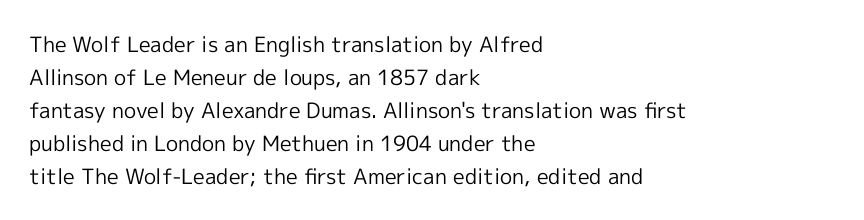
Q: Is the text bold? A: No.
Q: Is the text italic (slanted)? A: No, it is upright.
Q: Is the text underlined? A: No.
Q: How is the paragraph aligned? A: Left-aligned.
Q: Is the spacing between letters normal or unusually wide? A: Normal.
Q: Is the spacing between lines tight, normal or loose? A: Normal.
